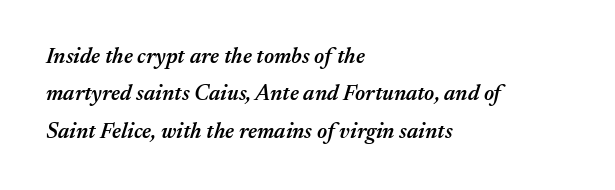
Honestly, the row spacing looks completely unremarkable. The zone under the glyphs is completely vacant. Quick note: italic. The rendering uses a semibold face; strokes are thickened but not to full bold.
